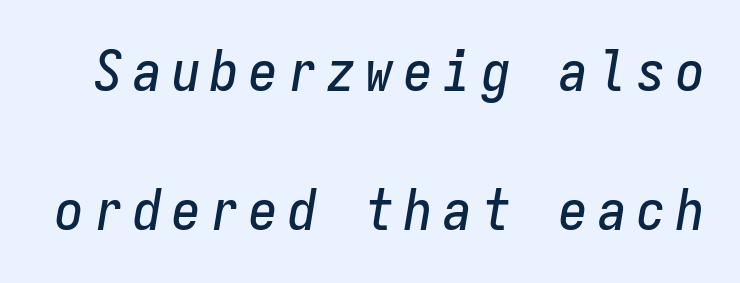
Q: Is the text italic (slanted)? A: Yes, it leans right by about 9 degrees.
Q: Is the text underlined? A: No.
Q: Is the spacing between lines tight, normal or loose? A: Loose.
Q: Width (condensed, normal, or wide)? A: Condensed.
Q: Stroke contrast? A: Low.
Q: x-height? A: Medium.
Q: Monospaced? A: Yes.
